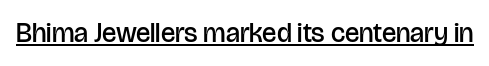
Q: Is the text bold? A: Semi-bold.
Q: Is the text italic (slanted)? A: No, it is upright.
Q: Is the text underlined? A: Yes.
Q: Is the spacing between letters normal or unusually wide? A: Normal.
